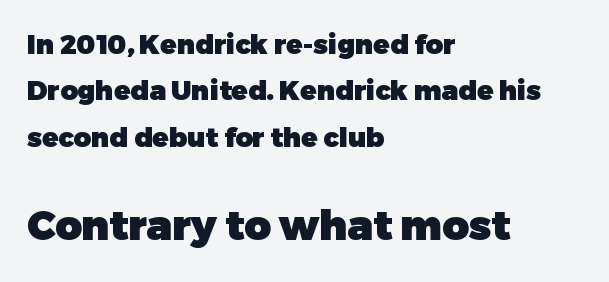
Q: Is the text bold? A: Yes.
Q: Is the text italic (slanted)? A: No, it is upright.
Q: Is the typeface a serif or a sans-serif typeface? A: Sans-serif.
Q: Is the text underlined? A: No.
Q: How is the paragraph aligned? A: Left-aligned.
Q: Is the spacing between letters normal or unusually wide? A: Normal.
Q: Which block of text is set in a larger size, the first (top) or the second (bottom)? A: The second (bottom) one.
Q: Width (condensed, normal, or wide)? A: Normal.
Q: Stroke contrast? A: Low.
Q: x-height? A: Medium.
Q: Monospaced? A: No.
